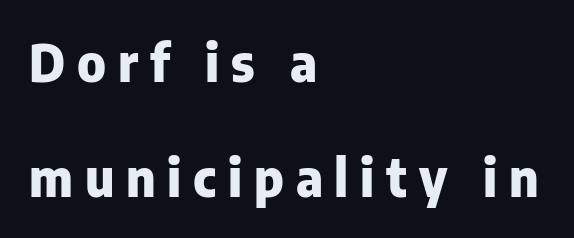
The passage shown is typed in a proportional face where columns would drift. Its strokes are broad and dark, the hallmark of bold type. Posture: vertical. This rendering features lettering with no underline. The setting favours the left margin, as ordinary paragraphs usually do. This sample uses a sans-serif face.
